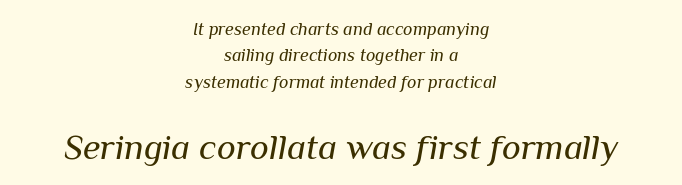
Does extra space separate the letters? No, they use regular spacing. The passage shown begins with its smaller block and ends with its larger one. The passage shown is typed in a proportional face where columns would drift. Compared with a typical body face, this is equally light or lighter still. The paragraph has two soft edges and a firm central axis.
